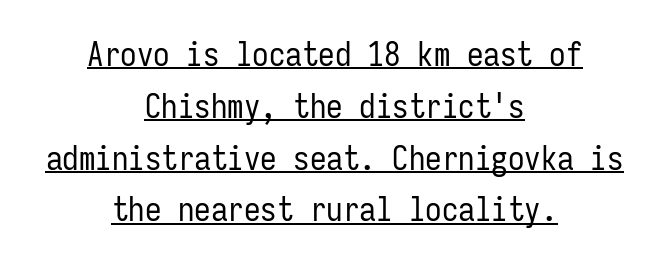
{"serif": "no", "italic": "no", "bold": "no", "weight": "regular", "width": "condensed", "stroke_contrast": "low", "x_height": "medium", "monospaced": "yes", "underline": "yes", "align": "center", "line_spacing": "normal", "line_spacing_ratio": 1.57, "letter_spacing": "normal", "letter_spacing_em": 0.0, "glyph_px": 33}
